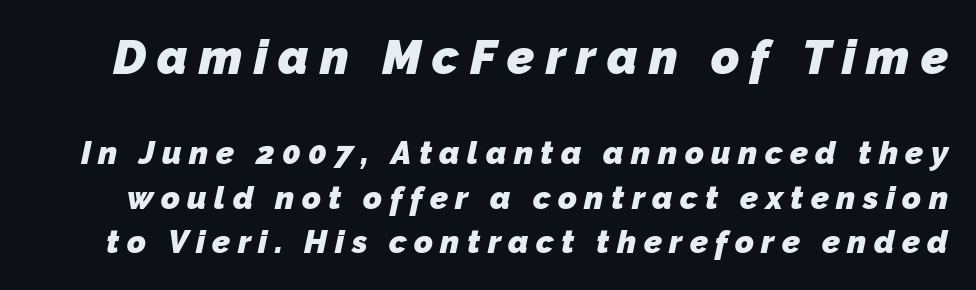
The image shows 48 px heavy sans-serif type; set normal line spacing (1.39x), unusually wide letter spacing (+0.23 em), not underlined; the first (top) block is 1.5x larger; low stroke contrast and a medium x-height.
